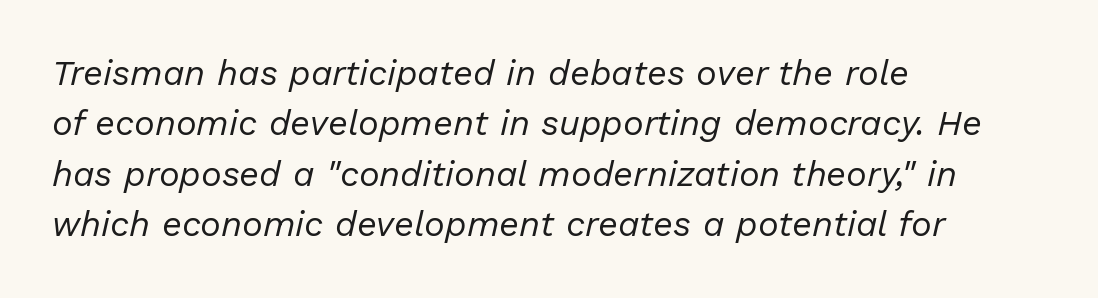
{"italic": "yes", "lean": "right", "slant_degrees": 13, "bold": "no", "weight": "regular", "width": "normal", "stroke_contrast": "low", "x_height": "medium", "monospaced": "no", "underline": "no", "align": "left", "line_spacing": "normal", "line_spacing_ratio": 1.44, "letter_spacing": "normal", "letter_spacing_em": 0.0, "glyph_px": 35}
